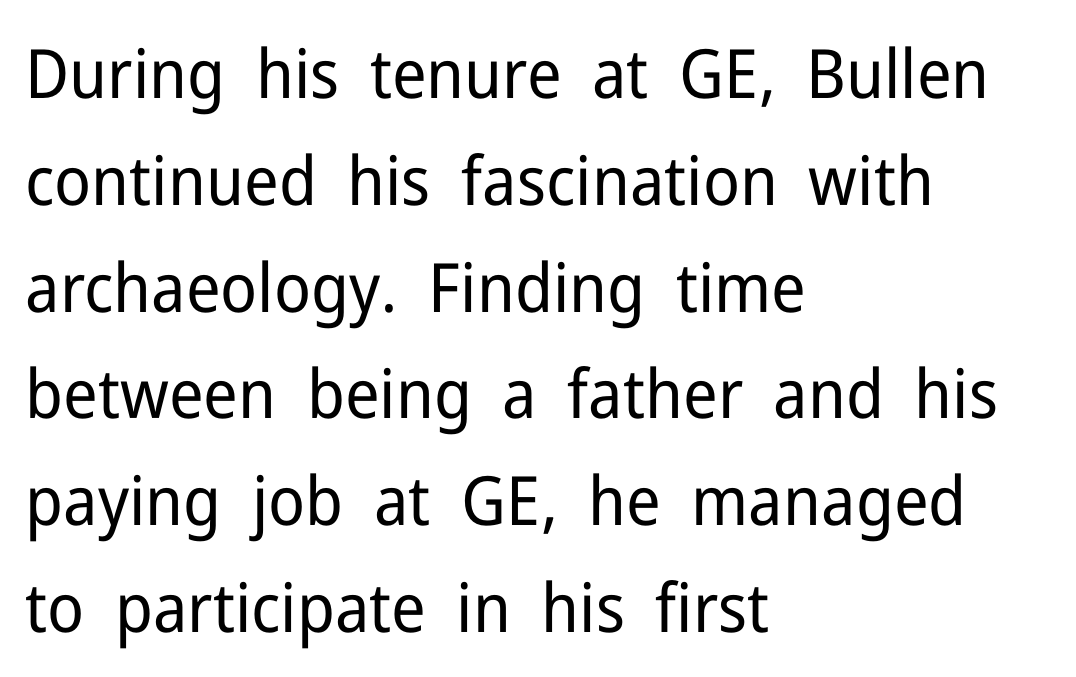
Q: Is the text bold? A: No.
Q: Is the text italic (slanted)? A: No, it is upright.
Q: Is the typeface a serif or a sans-serif typeface? A: Sans-serif.
Q: Is the text underlined? A: No.
Q: How is the paragraph aligned? A: Left-aligned.
Q: Is the spacing between letters normal or unusually wide? A: Normal.
Q: Is the spacing between lines tight, normal or loose? A: Normal.
Q: Width (condensed, normal, or wide)? A: Normal.
Q: Stroke contrast? A: Low.
Q: x-height? A: Medium.
Q: Monospaced? A: No.
